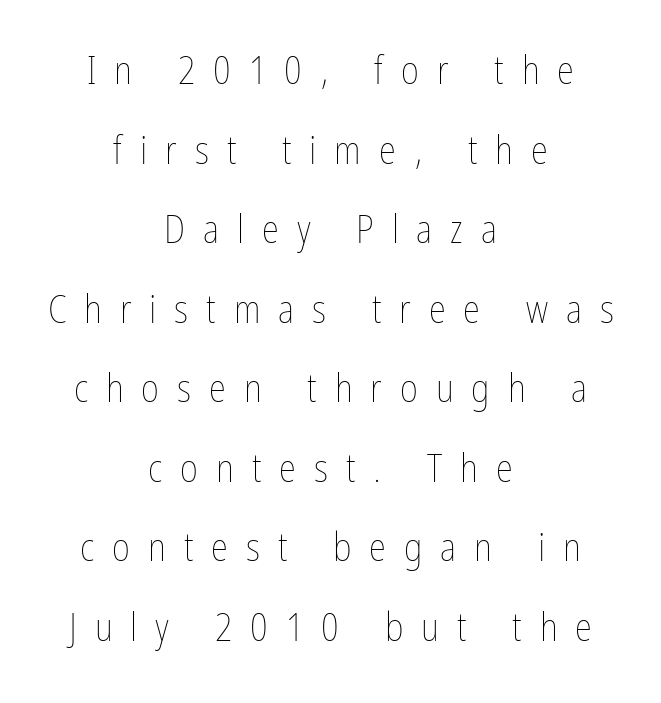
{"italic": "no", "bold": "no", "weight": "thin", "width": "condensed", "stroke_contrast": "low", "x_height": "medium", "monospaced": "no", "underline": "no", "align": "center", "line_spacing": "loose", "line_spacing_ratio": 2.04, "letter_spacing": "wide", "letter_spacing_em": 0.46, "glyph_px": 39}
